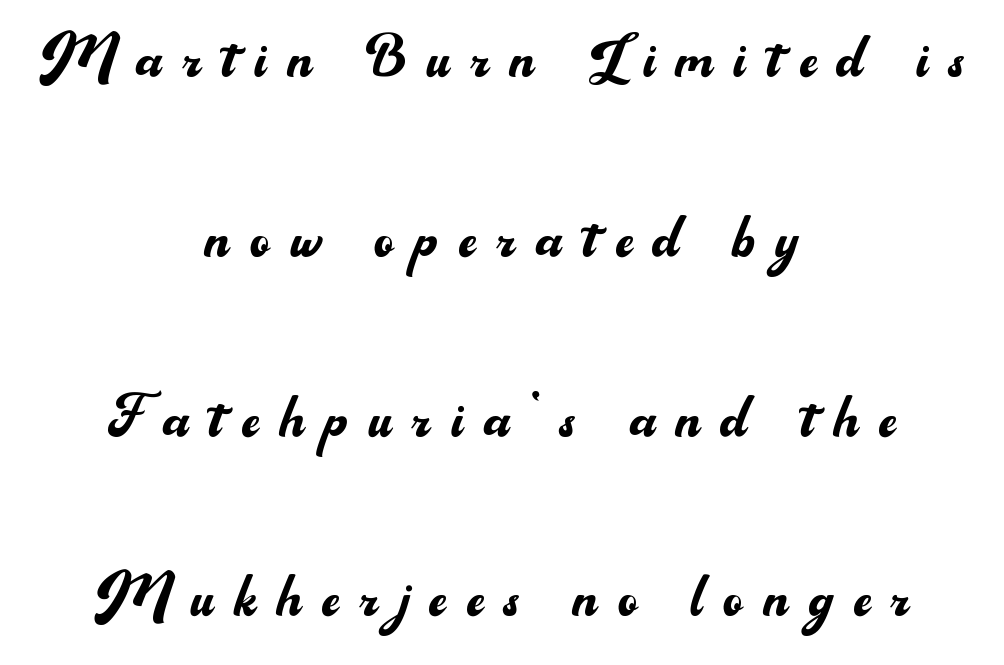
{"serif": "no", "bold": "no", "weight": "regular", "width": "normal", "stroke_contrast": "medium", "x_height": "small", "monospaced": "no", "underline": "no", "align": "center", "line_spacing": "loose", "line_spacing_ratio": 2.43, "letter_spacing": "wide", "letter_spacing_em": 0.28, "glyph_px": 74}
